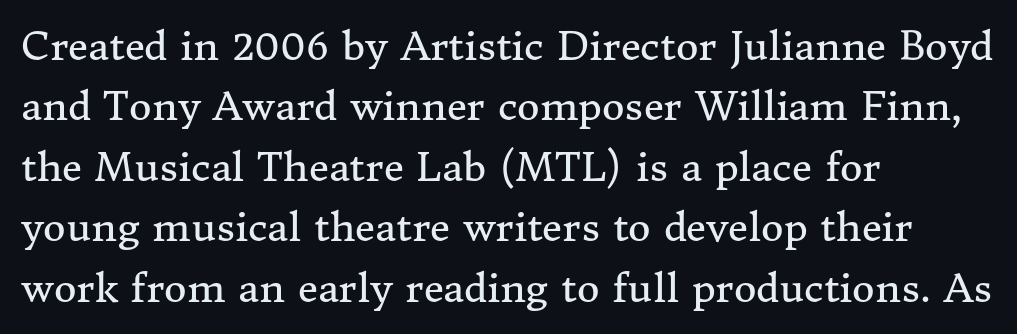
{"serif": "yes", "italic": "no", "bold": "no", "weight": "regular", "width": "normal", "stroke_contrast": "medium", "x_height": "medium", "monospaced": "no", "underline": "no", "align": "left", "line_spacing": "normal", "line_spacing_ratio": 1.55, "letter_spacing": "normal", "letter_spacing_em": 0.0, "glyph_px": 39}
